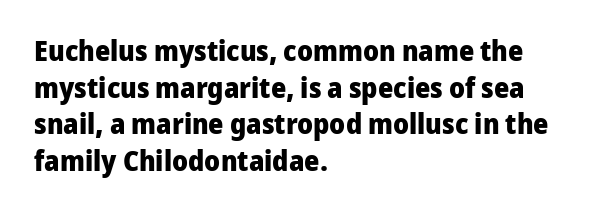
The image shows 29 px heavy sans-serif type, upright; set left-aligned, normal line spacing (1.26x), normal letter spacing, not underlined; low stroke contrast and a medium x-height.
